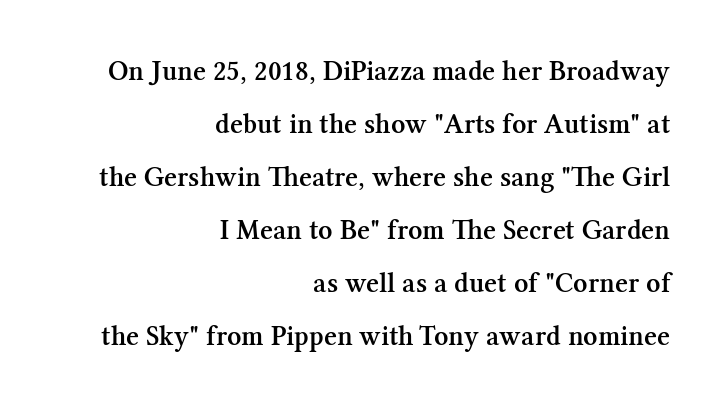
Only glyphs here, with clear space below each row. The typeface chosen for these lines features serifs. Look at the stroke-to-counter ratio: somewhat heavy, a semibold. Varying glyph widths throughout — classic text-font behaviour. Students, note that the glyphs here touch the page at normal intervals.
